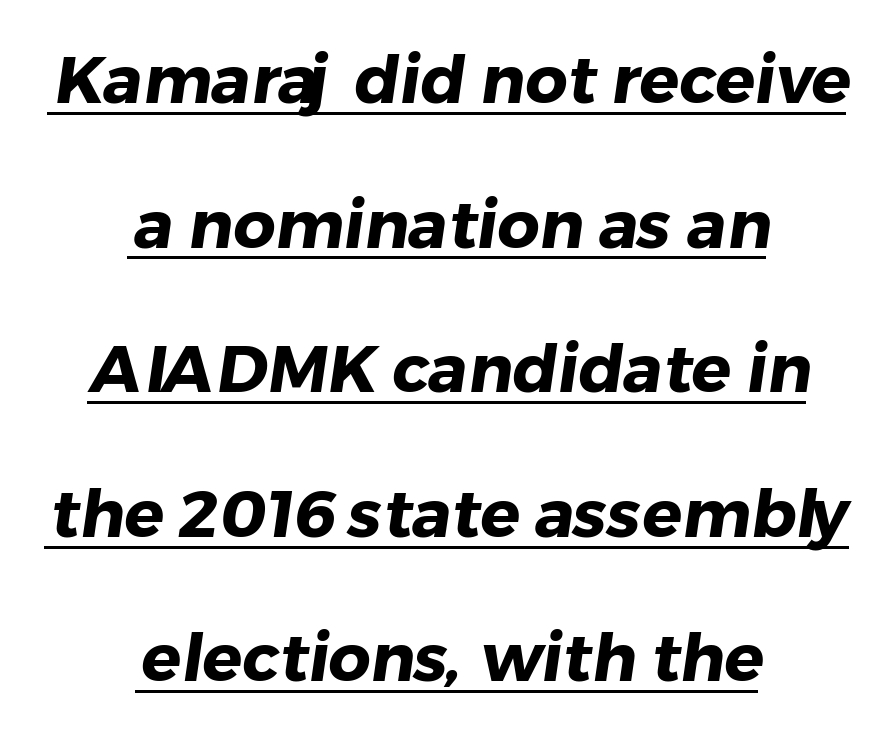
Leading: increased. Underline: present. Words appear dense and cohesive because spacing is normal. Compared with a flush-left layout, this one balances lines on the center instead. These lines are composed in type without serifs.
